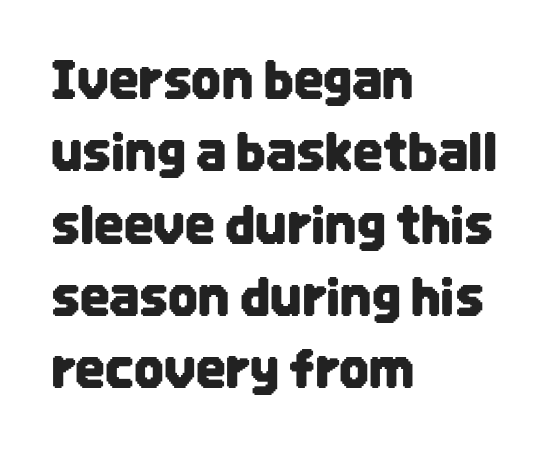
In terms of letterspacing, this is plain default setting. The baseline area is clear. Each new line begins a customary step beneath the previous one. Short and long lines alike share a common starting point at left. Upright lettering throughout. Are there feet on the stems? There aren't — it's a sans.
